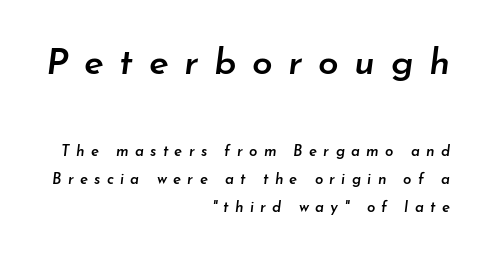
Q: Is the text bold? A: Semi-bold.
Q: Is the text italic (slanted)? A: Yes, it leans right by about 7 degrees.
Q: Is the text underlined? A: No.
Q: How is the paragraph aligned? A: Right-aligned.
Q: Is the spacing between letters normal or unusually wide? A: Unusually wide.
Q: Which block of text is set in a larger size, the first (top) or the second (bottom)? A: The first (top) one.
Q: Width (condensed, normal, or wide)? A: Normal.
Q: Stroke contrast? A: Low.
Q: x-height? A: Small.
Q: Monospaced? A: No.
